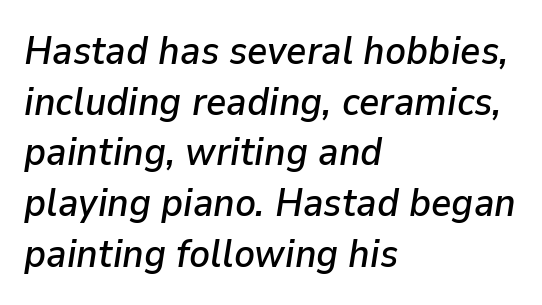
The image shows 39 px text type, italic (leaning right); set left-aligned, normal line spacing (1.3x), normal letter spacing, not underlined; low stroke contrast and a medium x-height.
